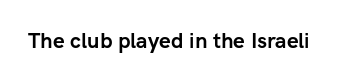
The letterforms sit shoulder to shoulder at normal distance. These lines were composed using upright roman letters. Check the space under the baseline: it is left empty. The sample has been set heavy, in full bold.
